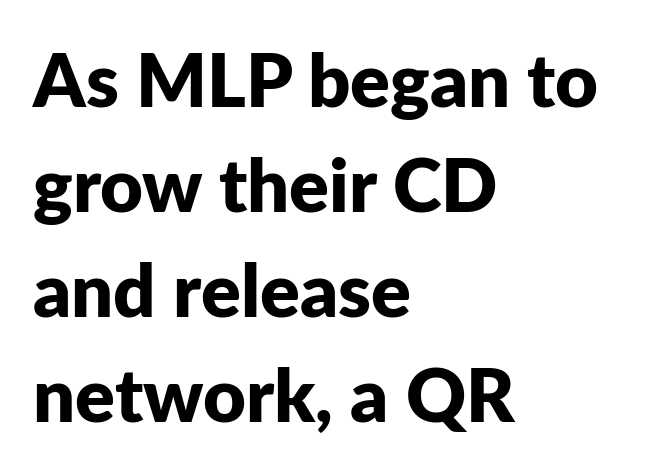
When letters stand straight like this, we call the style roman or upright. On the weight axis this lands at bold, roughly 700. The rendering keeps characters at their native spacing. Here the designer chose a conventional face with non-uniform glyph widths.
